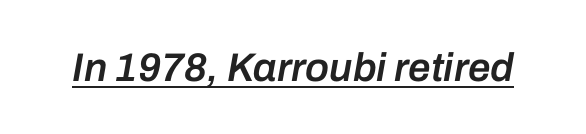
The image shows 40 px semibold type, italic (leaning right); set normal letter spacing, underlined; low stroke contrast and a medium x-height.
